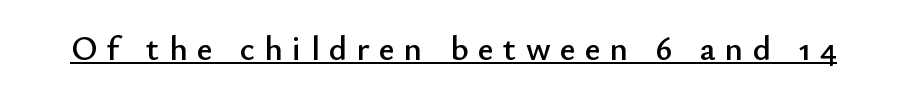
Q: Is the text italic (slanted)? A: No, it is upright.
Q: Is the typeface a serif or a sans-serif typeface? A: Sans-serif.
Q: Is the text underlined? A: Yes.
Q: Is the spacing between letters normal or unusually wide? A: Unusually wide.
Q: Width (condensed, normal, or wide)? A: Normal.
Q: Stroke contrast? A: Low.
Q: x-height? A: Small.
Q: Monospaced? A: No.
